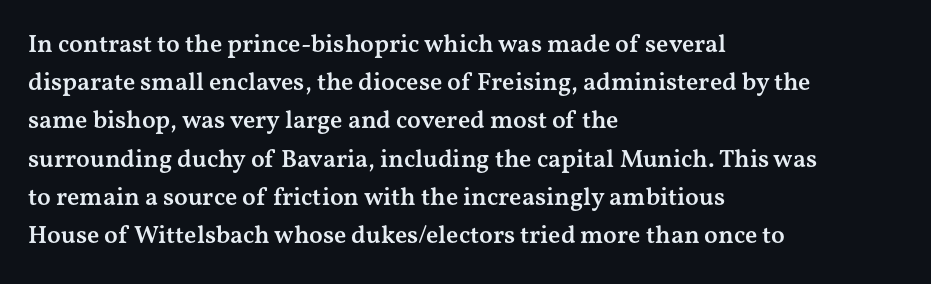
How heavy is the stroke? Medium-heavy — a semibold, shy of bold. Summary of vertical rhythm: regular, with standard interline spacing. Underline: absent. Inter-character spacing is left at the font's built-in metrics. A student would call this left alignment; a typographer would say flush left, rag right. Italic? Not at all — the glyphs are vertical.
